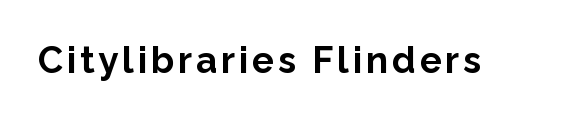
{"serif": "no", "italic": "no", "bold": "yes", "weight": "bold", "width": "normal", "stroke_contrast": "low", "x_height": "medium", "monospaced": "no", "underline": "no", "glyph_px": 37}
